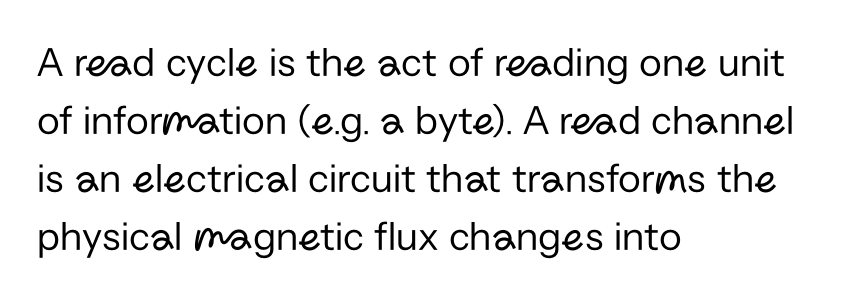
Horizontal alignment here is leftward, the default for most running prose. Each new line begins a customary step beneath the previous one. Notice how the stems are strictly vertical — no italics here. Note the varied advance widths — an 'i' is clearly narrower than an 'm'. This sample uses a sans-serif face.
